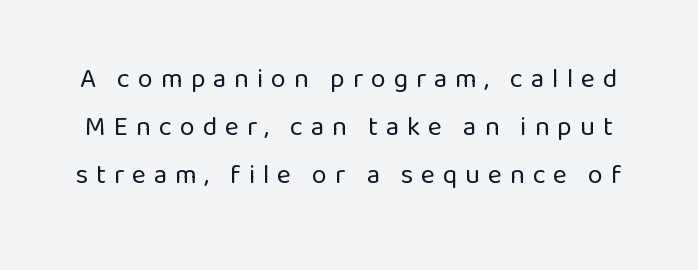
The image shows 27 px text type, upright; set line spacing 1.78x, unusually wide letter spacing (+0.29 em), not underlined.
